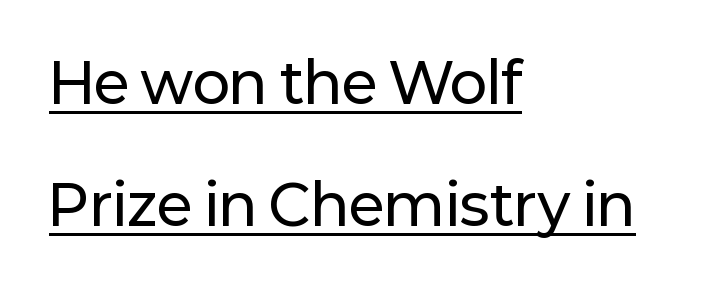
The compositor pushed each line to the left boundary. Is this a fixed-width face? No — the glyphs have proportional, varying widths. I'd call this a sans setting — the letters go barefoot. You can tell it's not italic because the verticals are truly vertical. The typesetter has applied underlining to the passage shown. Airy leading.
